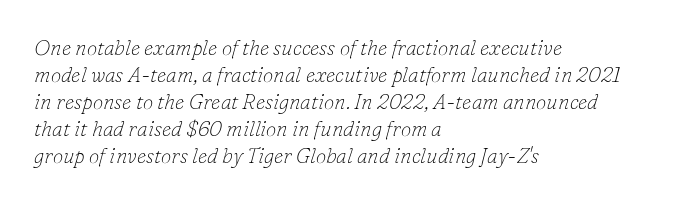
The tracking reads as untouched default to a designer's eye. Weight: in the light-to-regular range. Does the lettering tilt? It does — this is italic. The setting favours the left margin, as ordinary paragraphs usually do.
